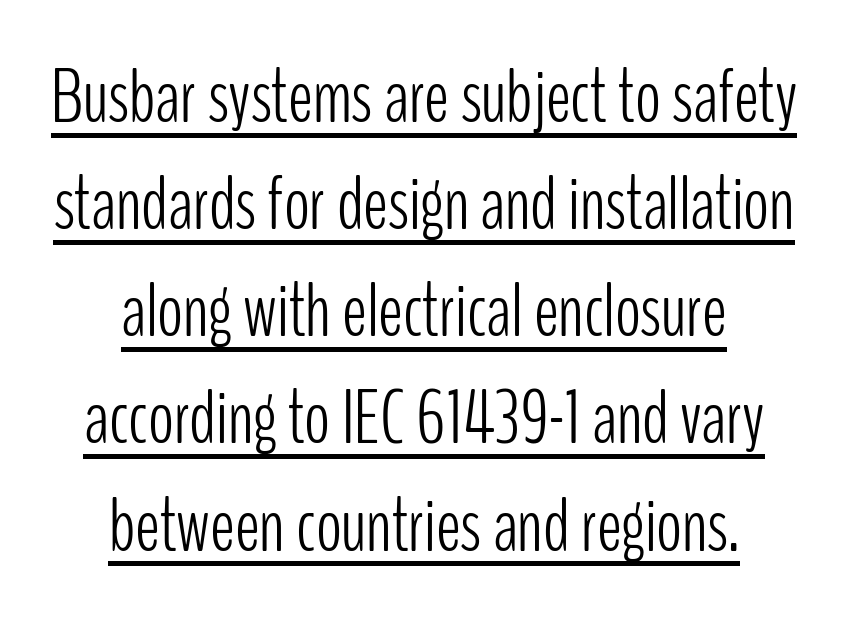
{"serif": "no", "italic": "no", "bold": "no", "weight": "light", "width": "condensed", "stroke_contrast": "low", "x_height": "medium", "monospaced": "no", "underline": "yes", "align": "center", "line_spacing": "normal", "line_spacing_ratio": 1.41, "letter_spacing": "normal", "letter_spacing_em": 0.0, "glyph_px": 76}
